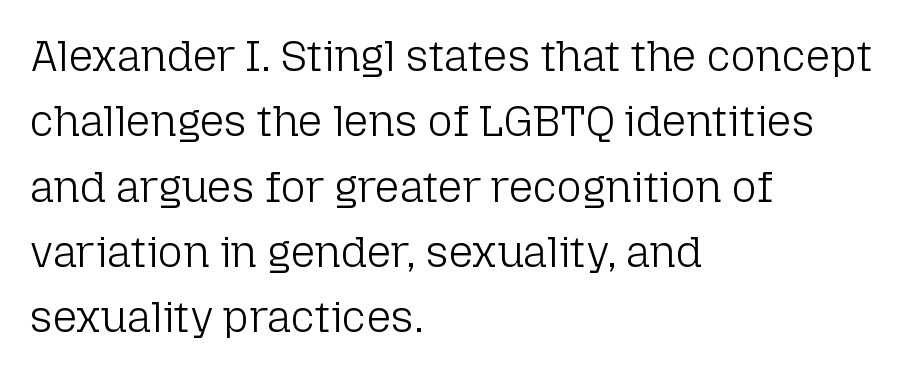
The image shows 43 px light sans-serif type, upright; set left-aligned, normal line spacing (1.52x), normal letter spacing, not underlined; low stroke contrast and a medium x-height.
